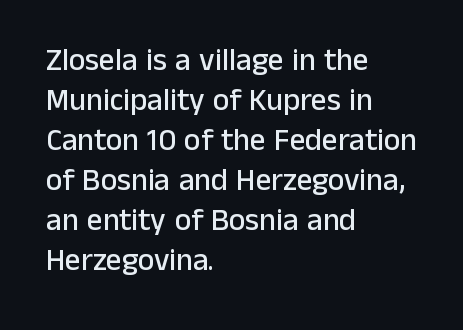
Q: Is the text italic (slanted)? A: No, it is upright.
Q: Is the typeface a serif or a sans-serif typeface? A: Sans-serif.
Q: Is the text underlined? A: No.
Q: How is the paragraph aligned? A: Left-aligned.
Q: Is the spacing between letters normal or unusually wide? A: Normal.
Q: Is the spacing between lines tight, normal or loose? A: Normal.
Q: Width (condensed, normal, or wide)? A: Normal.
Q: Stroke contrast? A: Low.
Q: x-height? A: Medium.
Q: Monospaced? A: No.
